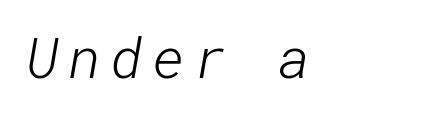
The image shows 56 px light sans-serif type; set left-aligned, not underlined; low stroke contrast and a medium x-height.
